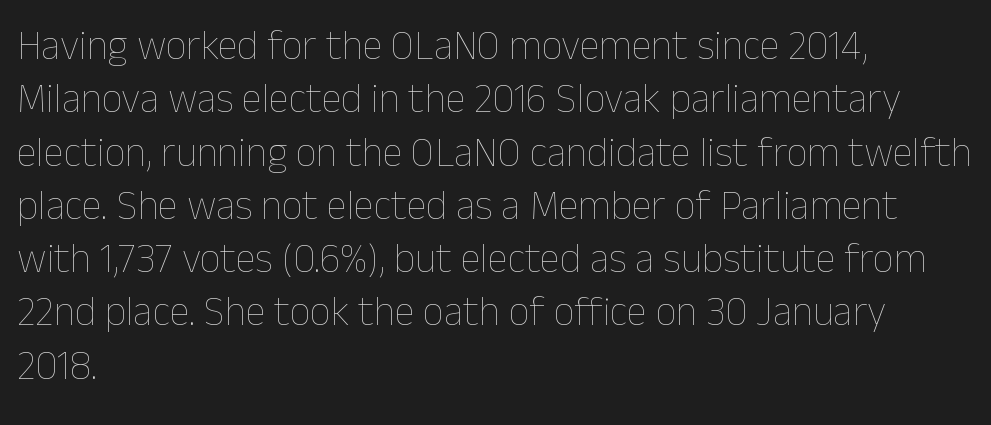
You could not count columns in this text — the font is proportionally spaced. Standard letterfit; no display-style spreading of the glyphs. These lines were composed using upright roman letters. A classic flush-left, rag-right setting is used for this passage. This reads as an unemphasized weight, regular at the heaviest. Just letters on the line, the space beneath them empty.
